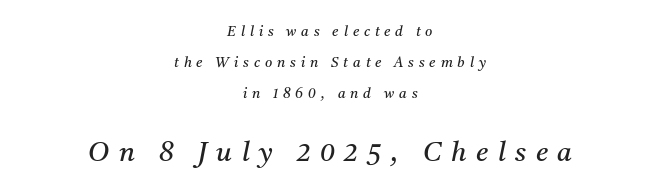
{"italic": "yes", "lean": "right", "slant_degrees": 11, "bold": "no", "underline": "no", "align": "center", "line_spacing": "loose", "line_spacing_ratio": 2.22, "letter_spacing": "wide", "letter_spacing_em": 0.35, "larger_block": "second", "size_ratio": 1.93, "glyph_px": 27}
